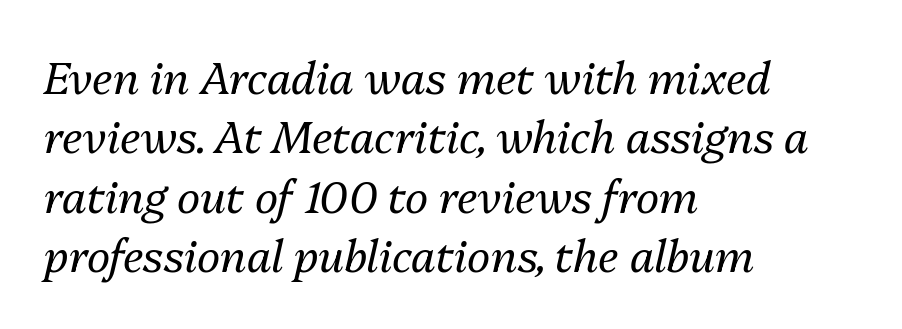
Q: Is the text bold? A: No.
Q: Is the text italic (slanted)? A: Yes, it leans right by about 13 degrees.
Q: Is the text underlined? A: No.
Q: How is the paragraph aligned? A: Left-aligned.
Q: Is the spacing between letters normal or unusually wide? A: Normal.
Q: Is the spacing between lines tight, normal or loose? A: Normal.
Q: Width (condensed, normal, or wide)? A: Normal.
Q: Stroke contrast? A: Medium.
Q: x-height? A: Medium.
Q: Monospaced? A: No.
